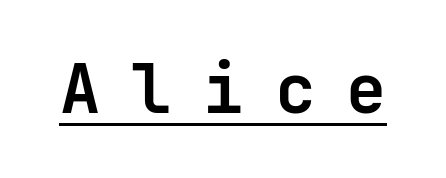
Q: Is the text bold? A: Yes.
Q: Is the text italic (slanted)? A: No, it is upright.
Q: Is the typeface a serif or a sans-serif typeface? A: Sans-serif.
Q: Is the text underlined? A: Yes.
Q: Is the spacing between letters normal or unusually wide? A: Unusually wide.
Q: Width (condensed, normal, or wide)? A: Normal.
Q: Stroke contrast? A: Low.
Q: x-height? A: Medium.
Q: Monospaced? A: Yes.
